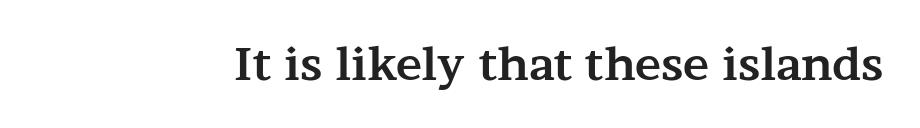
{"serif": "yes", "italic": "no", "bold": "yes", "weight": "bold", "width": "wide", "stroke_contrast": "medium", "x_height": "medium", "monospaced": "no", "underline": "no", "letter_spacing": "normal", "letter_spacing_em": 0.0, "glyph_px": 44}
